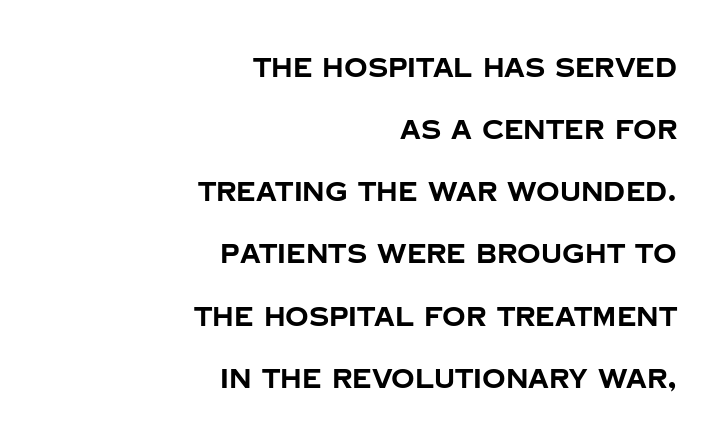
The image shows 26 px bold type, upright; set right-aligned, loose line spacing (2.39x), normal letter spacing, not underlined.
